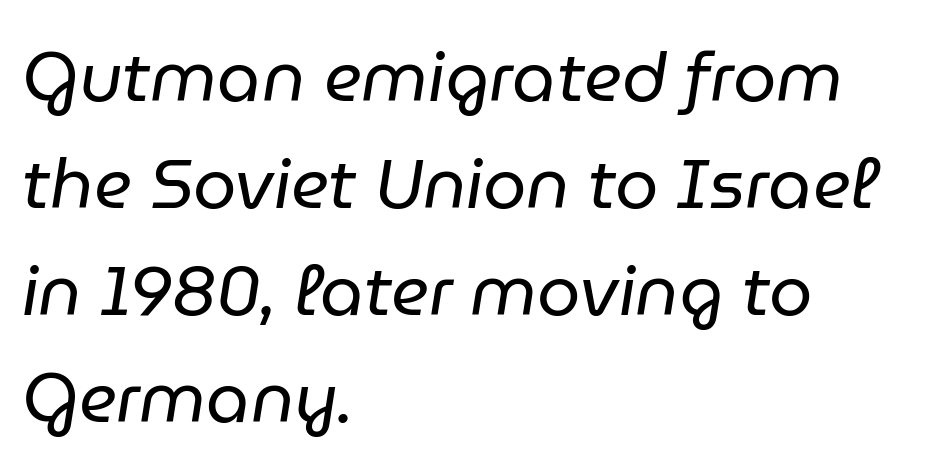
This rendering uses left alignment, leaving the right contour irregular. Is this a fixed-width face? No — the glyphs have proportional, varying widths. Compared with ordinary roman type, these characters are visibly tilted. Tracking here is standard; glyphs follow each other at the usual distance. This rendering features lettering with no underline. If you measured baseline to baseline, you'd find a middling distance.
